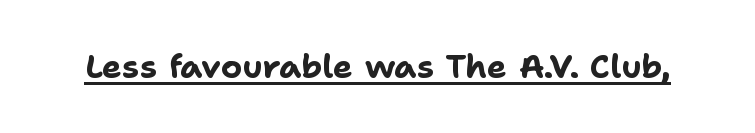
The image shows 33 px bold sans-serif type, upright; set normal letter spacing, underlined; low stroke contrast and a medium x-height.
